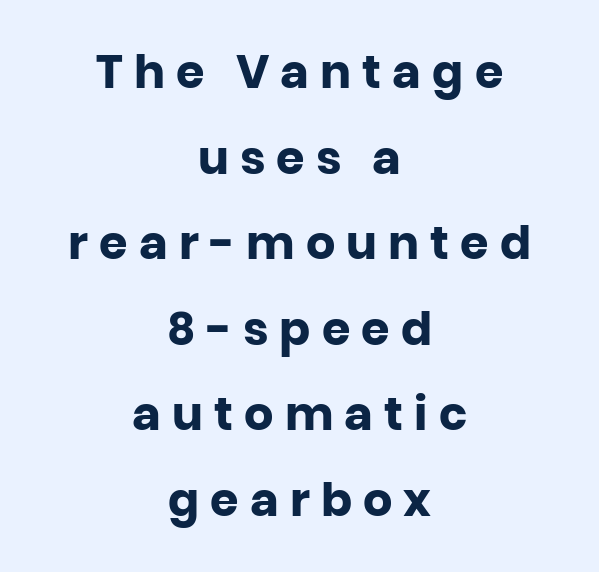
The rendering inserts visible extra space after every character. Each letter's strokes conclude bluntly, with no projecting serifs. Style check: upright. Do the characters align in a grid? No, the font is proportional. Both edges are ragged and mirror each other, which tells us the setting is centered.
